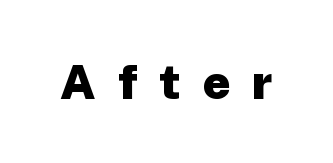
The letters are spread apart with noticeably loose tracking. This sample uses a sans-serif face. Any mark beneath the type? The region is blank. Every character sits straight up, as roman type does. Think of a printed novel: that variable character pitch is what you see here. Heavy, bold letterforms.
